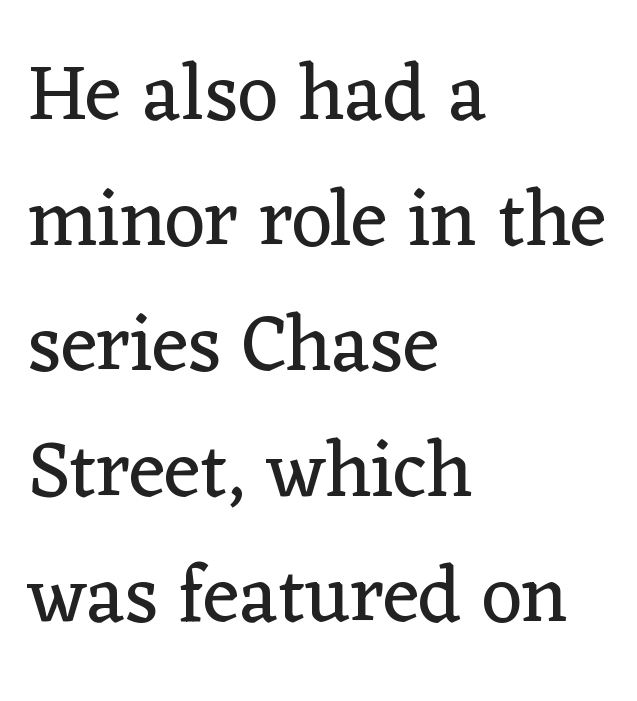
Quick note: underline off. There is no visible air inserted between adjacent glyphs. One glance says typical: line gaps are just what's usual. The letters stand upright; this is a roman face.
